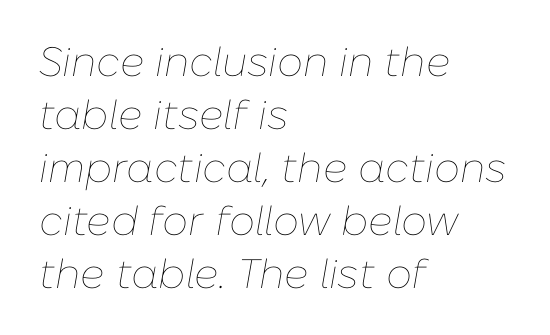
Leftover space on each line is placed entirely after the last word. Compared with a typical body face, this is equally light or lighter still. The space between consecutive lines is moderate. Varying glyph widths throughout — classic text-font behaviour. The specimen omits any rule beneath the text block's lines. Here the glyphs are tracked normally, forming tight word shapes.
